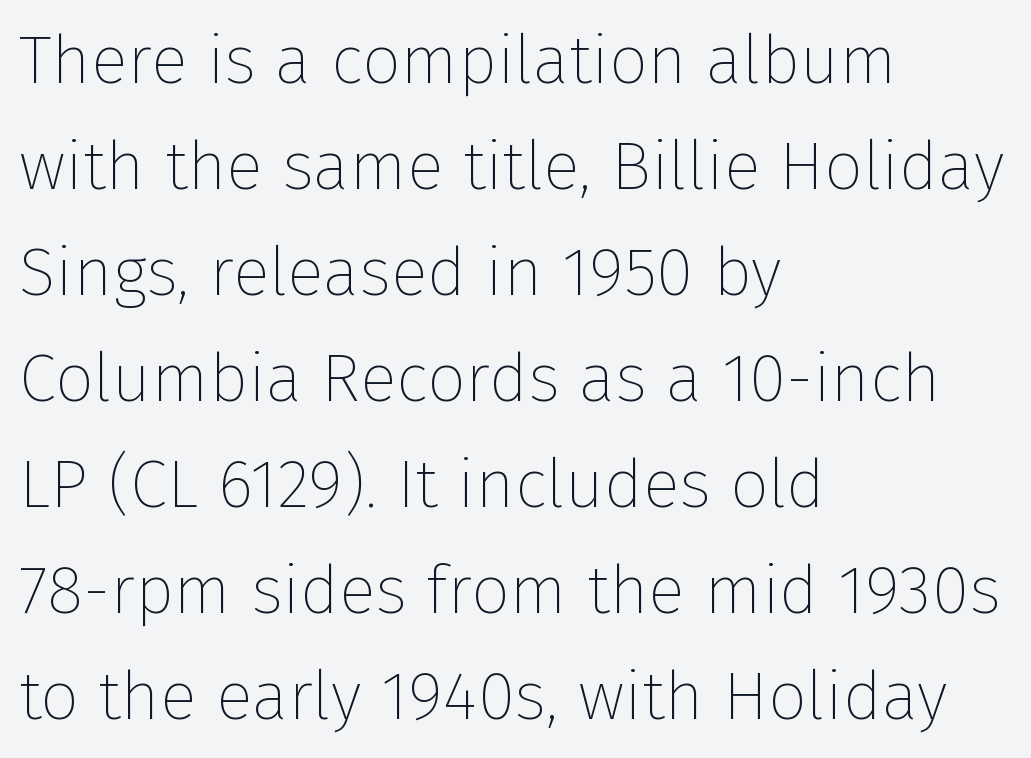
Q: Is the text bold? A: No.
Q: Is the text italic (slanted)? A: No, it is upright.
Q: Is the typeface a serif or a sans-serif typeface? A: Sans-serif.
Q: Is the text underlined? A: No.
Q: How is the paragraph aligned? A: Left-aligned.
Q: Is the spacing between letters normal or unusually wide? A: Normal.
Q: Is the spacing between lines tight, normal or loose? A: Normal.
Q: Width (condensed, normal, or wide)? A: Normal.
Q: Stroke contrast? A: Low.
Q: x-height? A: Medium.
Q: Monospaced? A: No.
